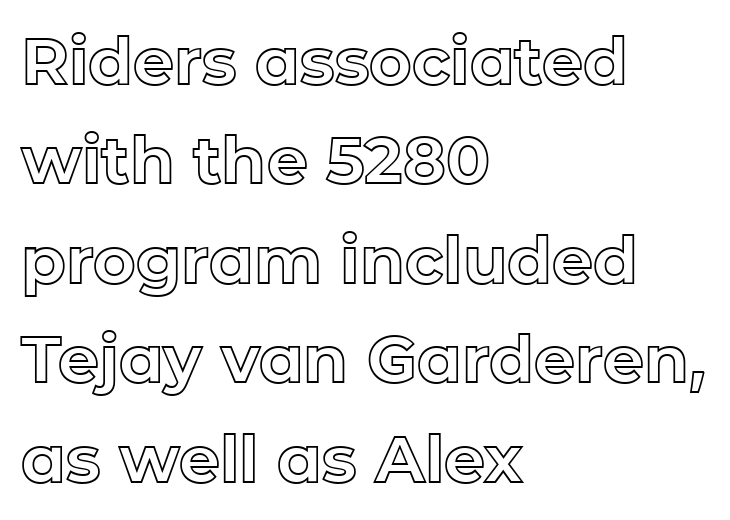
Q: Is the text italic (slanted)? A: No, it is upright.
Q: Is the text underlined? A: No.
Q: How is the paragraph aligned? A: Left-aligned.
Q: Is the spacing between letters normal or unusually wide? A: Normal.
Q: Is the spacing between lines tight, normal or loose? A: Normal.
Q: Width (condensed, normal, or wide)? A: Normal.
Q: x-height? A: Medium.
Q: Monospaced? A: No.
